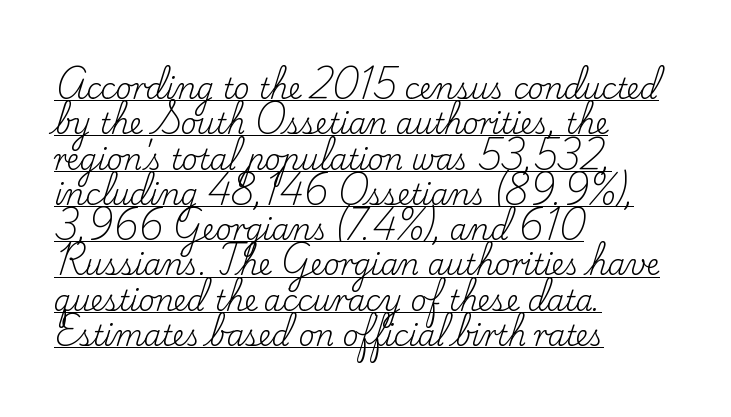
Q: Is the text bold? A: No.
Q: Is the text italic (slanted)? A: Yes.
Q: Is the typeface a serif or a sans-serif typeface? A: Serif.
Q: Is the text underlined? A: Yes.
Q: How is the paragraph aligned? A: Left-aligned.
Q: Is the spacing between letters normal or unusually wide? A: Normal.
Q: Is the spacing between lines tight, normal or loose? A: Normal.
Q: Width (condensed, normal, or wide)? A: Normal.
Q: Stroke contrast? A: Low.
Q: x-height? A: Small.
Q: Monospaced? A: No.
